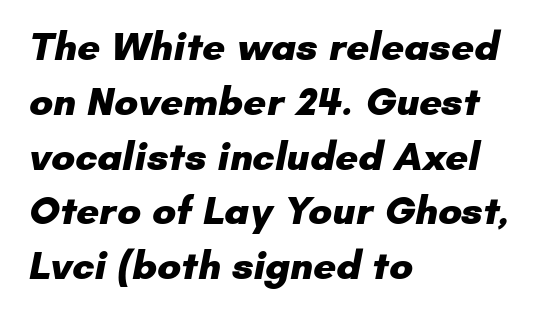
{"serif": "no", "bold": "yes", "weight": "heavy", "width": "normal", "stroke_contrast": "low", "x_height": "small", "monospaced": "no", "underline": "no", "align": "left", "line_spacing": "normal", "line_spacing_ratio": 1.37, "letter_spacing": "normal", "letter_spacing_em": 0.0, "glyph_px": 40}
